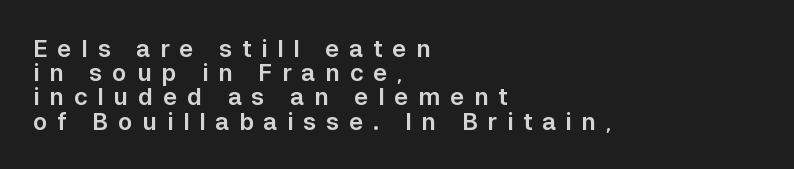
The image shows 24 px text type, upright; set left-aligned, tight line spacing (1.01x), unusually wide letter spacing (+0.41 em), not underlined.
